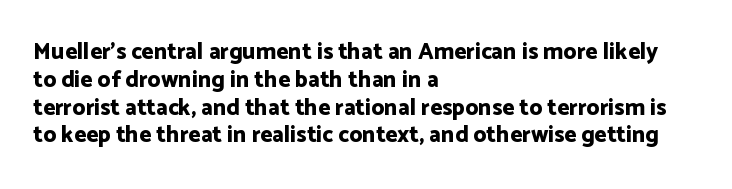
Q: Is the text bold? A: Yes.
Q: Is the text italic (slanted)? A: No, it is upright.
Q: Is the text underlined? A: No.
Q: How is the paragraph aligned? A: Left-aligned.
Q: Is the spacing between letters normal or unusually wide? A: Normal.
